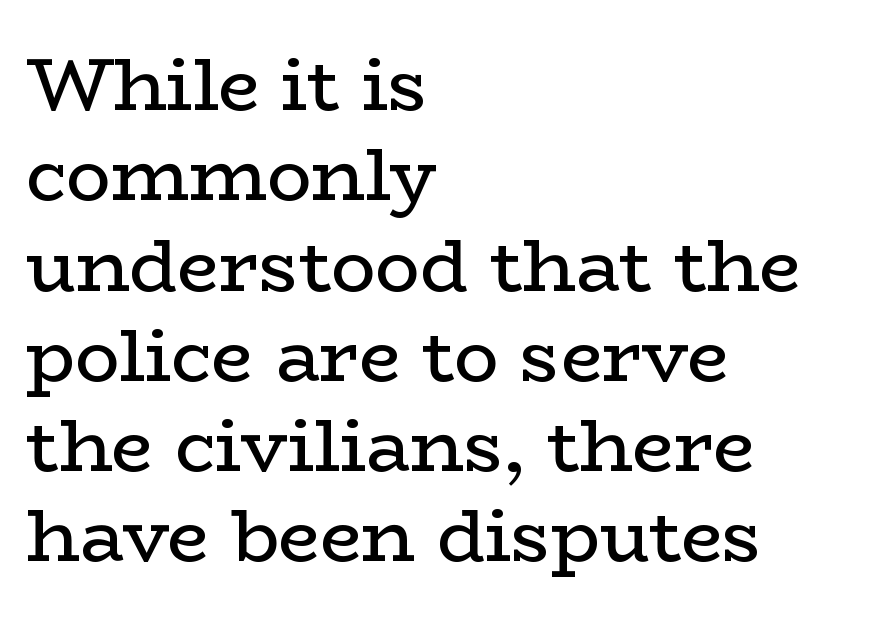
{"serif": "yes", "italic": "no", "bold": "no", "weight": "regular", "width": "wide", "stroke_contrast": "low", "x_height": "medium", "monospaced": "no", "underline": "no", "align": "left", "line_spacing_ratio": 1.22, "letter_spacing": "normal", "letter_spacing_em": 0.0, "glyph_px": 74}
